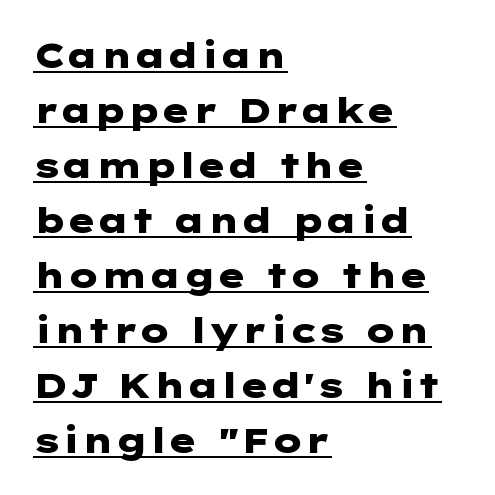
The image shows 35 px heavy, wide sans-serif type, upright; set left-aligned, normal line spacing (1.57x), normal letter spacing, underlined; low stroke contrast and a medium x-height.
